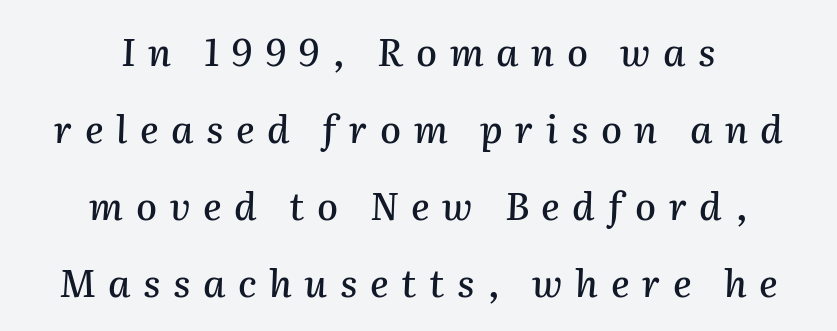
{"italic": "yes", "lean": "right", "slant_degrees": 2, "width": "normal", "stroke_contrast": "medium", "x_height": "medium", "monospaced": "no", "underline": "no", "align": "center", "line_spacing": "loose", "line_spacing_ratio": 2.03, "letter_spacing": "wide", "letter_spacing_em": 0.33, "glyph_px": 38}
